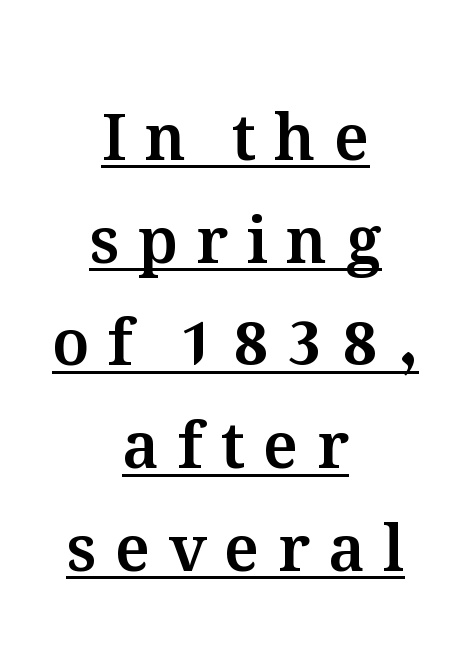
Students, note that the glyphs here are deliberately spaced far apart. The rendering positions every line midway between the sides. In terms of leading, this rendering sits right in the middle. Do the characters align in a grid? No, the font is proportional. The rendered words wear a rule along their underside.
